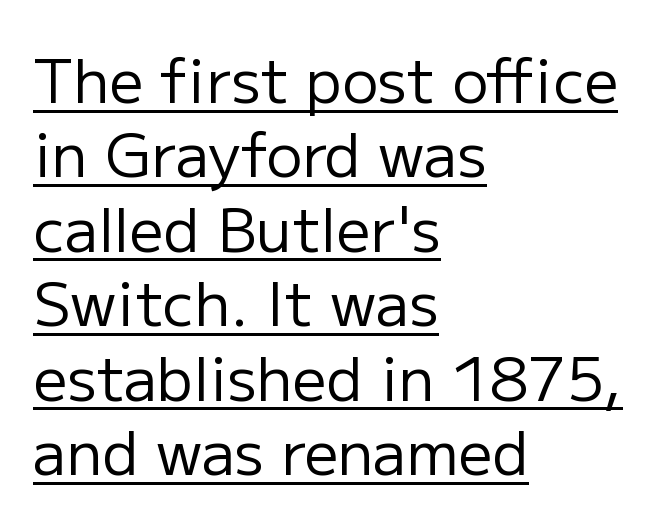
{"serif": "no", "italic": "no", "bold": "no", "weight": "regular", "width": "normal", "stroke_contrast": "low", "x_height": "medium", "monospaced": "no", "underline": "yes", "align": "left", "line_spacing_ratio": 1.24, "letter_spacing": "normal", "letter_spacing_em": 0.0, "glyph_px": 60}
